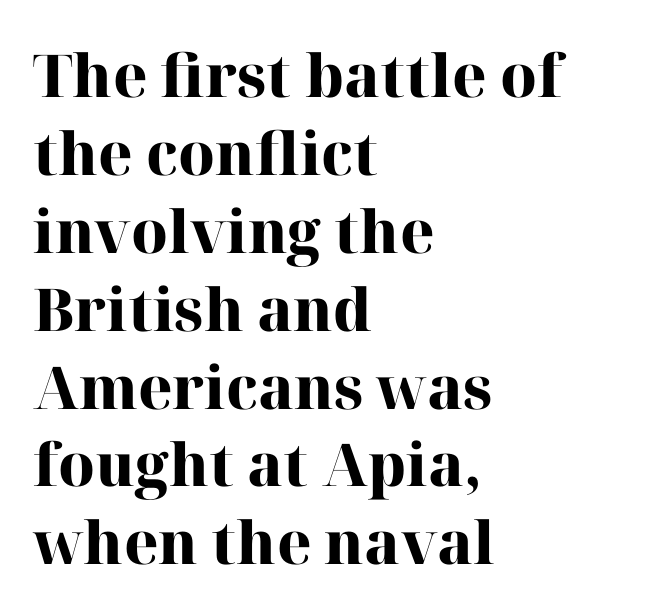
Q: Is the text bold? A: Yes.
Q: Is the text italic (slanted)? A: No, it is upright.
Q: Is the typeface a serif or a sans-serif typeface? A: Serif.
Q: Is the text underlined? A: No.
Q: How is the paragraph aligned? A: Left-aligned.
Q: Is the spacing between letters normal or unusually wide? A: Normal.
Q: Is the spacing between lines tight, normal or loose? A: Normal.
Q: Width (condensed, normal, or wide)? A: Normal.
Q: Stroke contrast? A: High.
Q: x-height? A: Medium.
Q: Monospaced? A: No.
